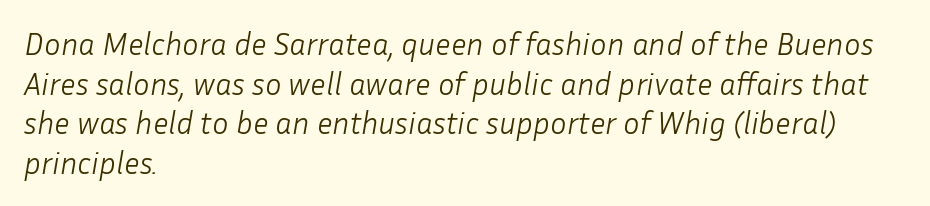
Q: Is the text bold? A: No.
Q: Is the text italic (slanted)? A: Yes, it leans right by about 10 degrees.
Q: Is the text underlined? A: No.
Q: How is the paragraph aligned? A: Left-aligned.
Q: Is the spacing between letters normal or unusually wide? A: Normal.
Q: Is the spacing between lines tight, normal or loose? A: Normal.
Q: Width (condensed, normal, or wide)? A: Normal.
Q: Stroke contrast? A: Low.
Q: x-height? A: Medium.
Q: Monospaced? A: No.
